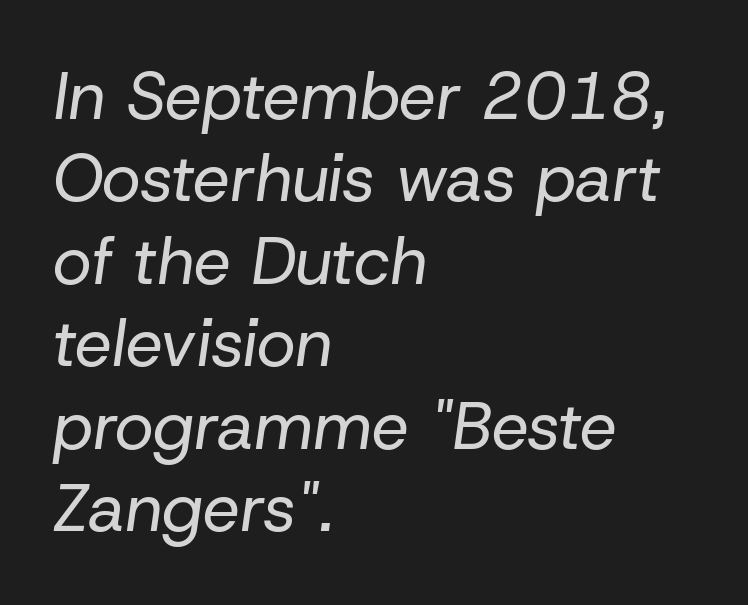
Weight: in the light-to-regular range. This sample is left-justified, so line endings fall wherever the words run out. You could not count columns in this text — the font is proportionally spaced. A typesetter would call this leading conventional body-copy spacing. A typesetter would call this zero additional tracking.
